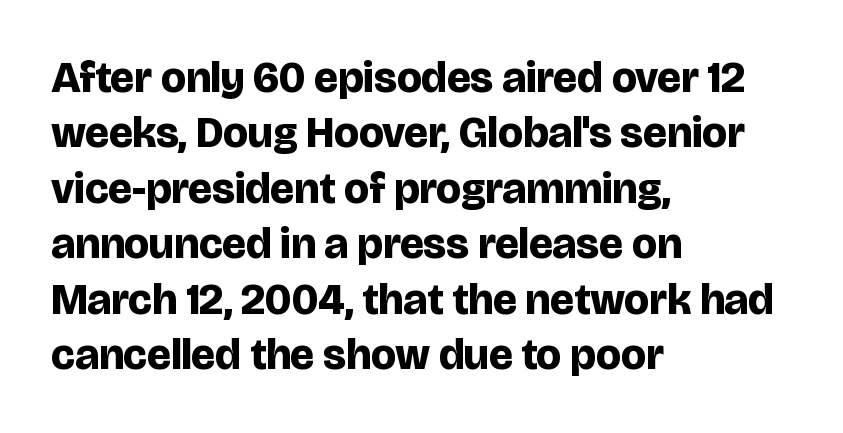
What's the leading like? Ordinary, nothing unusual. Ascenders rise straight up at ninety degrees. A bare baseline throughout the passage. The typesetting leans heavy: a genuine bold. All the whitespace from short lines collects on the right.
